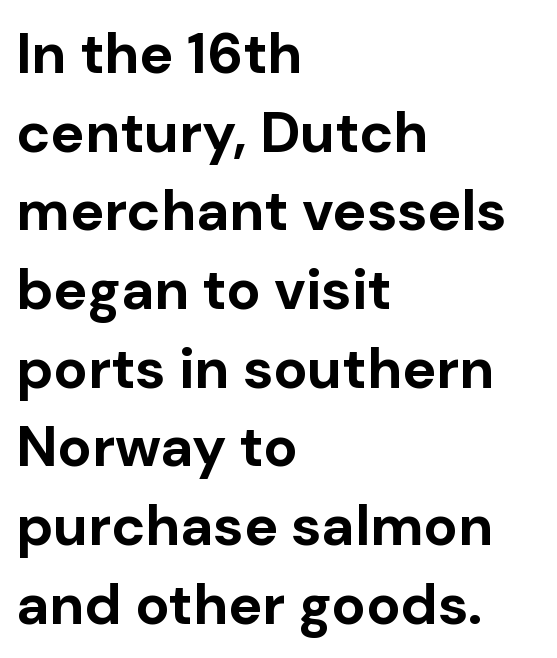
The image shows 57 px bold sans-serif type, upright; set left-aligned, normal line spacing (1.38x), normal letter spacing, not underlined; low stroke contrast and a medium x-height.
